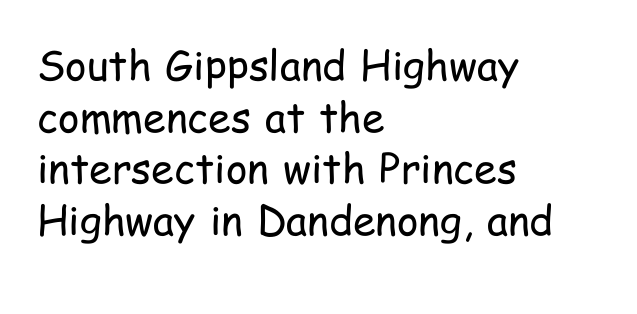
The image shows 41 px regular-weight, condensed sans-serif type, upright; set left-aligned, normal line spacing (1.26x), normal letter spacing, not underlined; low stroke contrast and a medium x-height.
